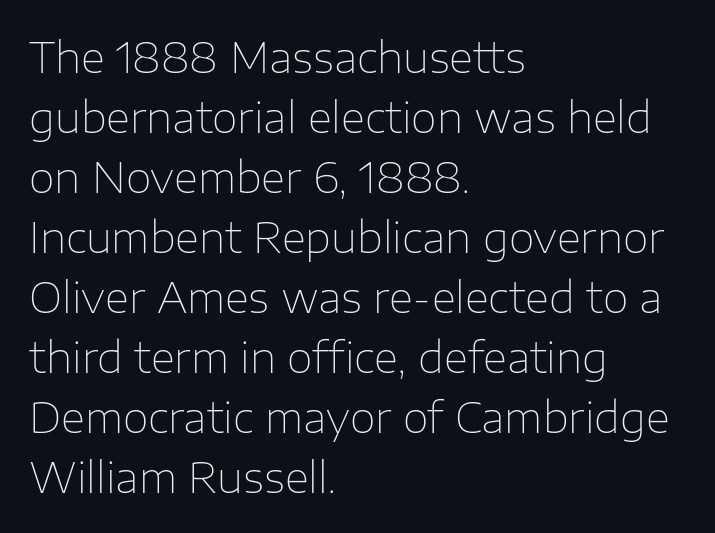
Are there feet on the stems? There aren't — it's a sans. The passage is arranged the way most books set body copy — flush left. Students, observe: this is what conventionally led text looks like. The passage shown is typed in a proportional face where columns would drift. Type without underlining. No chunkiness to these letters — they're not bold.
